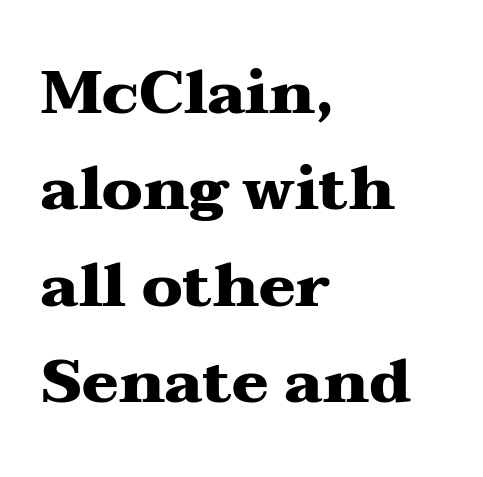
{"serif": "yes", "italic": "no", "bold": "yes", "weight": "heavy", "width": "wide", "stroke_contrast": "medium", "x_height": "medium", "monospaced": "no", "underline": "no", "align": "left", "line_spacing": "normal", "line_spacing_ratio": 1.58, "letter_spacing": "normal", "letter_spacing_em": 0.0, "glyph_px": 61}
